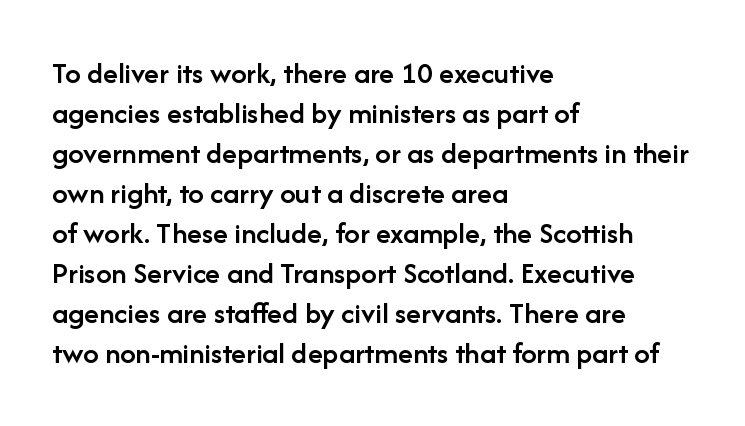
{"serif": "no", "italic": "no", "bold": "semi", "weight": "semibold", "width": "normal", "stroke_contrast": "low", "x_height": "medium", "monospaced": "no", "underline": "no", "align": "left", "line_spacing": "normal", "line_spacing_ratio": 1.29, "letter_spacing": "normal", "letter_spacing_em": 0.0, "glyph_px": 31}
